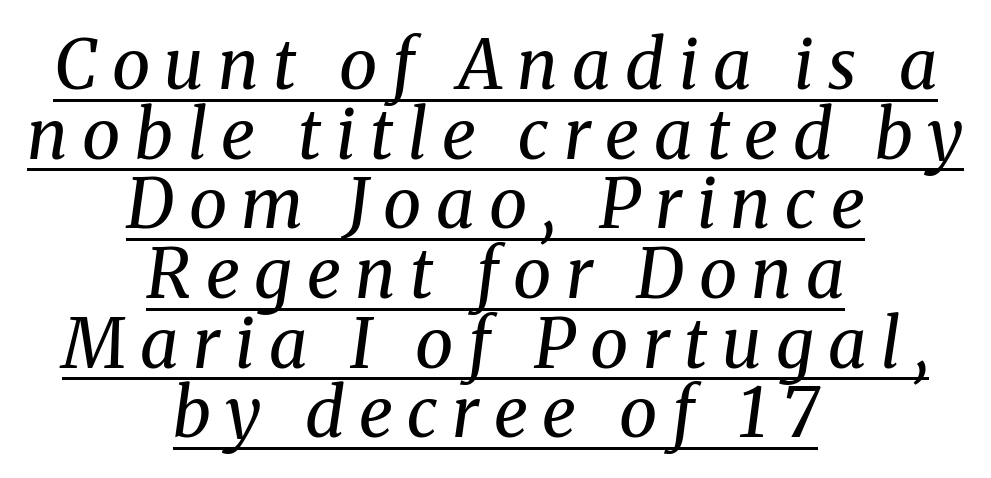
A serif font was chosen for this passage. Vertically, the passage feels compressed, each row crowding the next. It's the slanting kind of type. The rendering uses natural spacing where letterforms have individual widths. Spacing between characters has been opened up far beyond the box default. The weight would be labelled regular, book, light, or lighter still.
